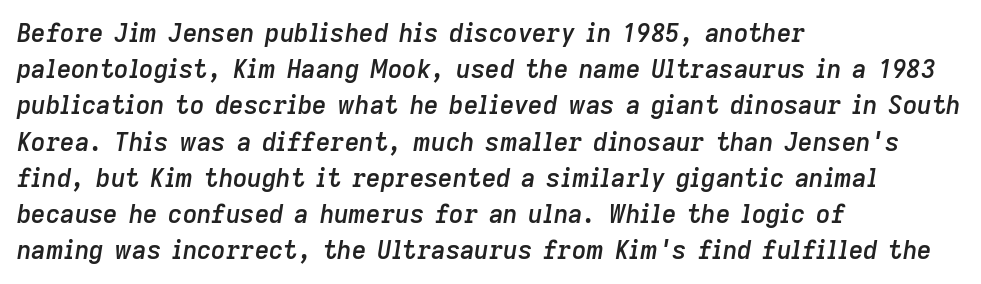
Q: Is the text bold? A: Semi-bold.
Q: Is the text italic (slanted)? A: Yes, it leans right by about 9 degrees.
Q: Is the text underlined? A: No.
Q: How is the paragraph aligned? A: Left-aligned.
Q: Is the spacing between letters normal or unusually wide? A: Normal.
Q: Is the spacing between lines tight, normal or loose? A: Normal.
